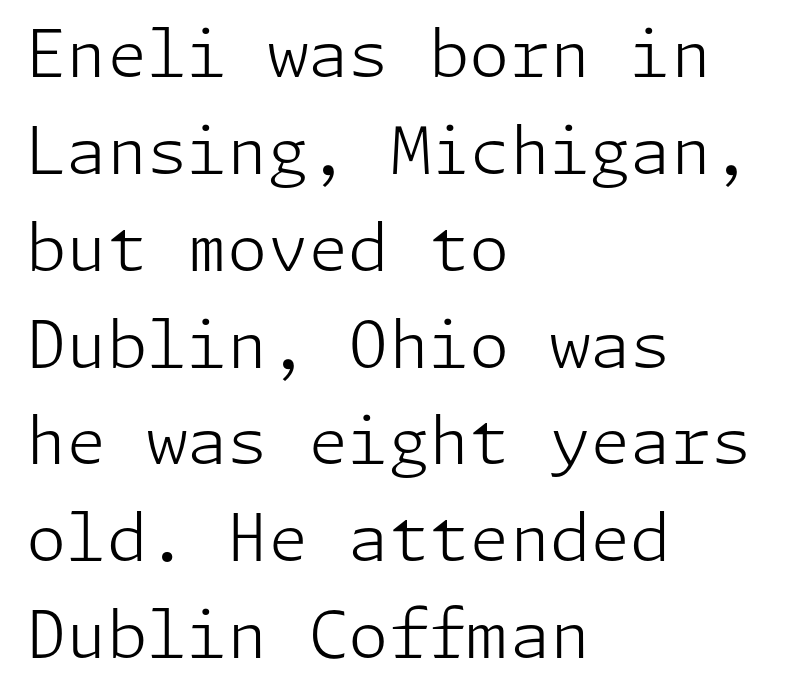
{"serif": "no", "italic": "no", "bold": "no", "weight": "light", "width": "normal", "stroke_contrast": "low", "x_height": "medium", "underline": "no", "align": "left", "line_spacing": "normal", "line_spacing_ratio": 1.49, "letter_spacing": "normal", "letter_spacing_em": 0.0, "glyph_px": 65}
